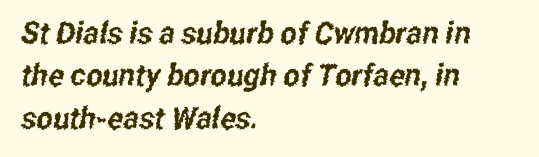
The face used here is proportionally spaced, like ordinary book or web type. Nothing sits at the stroke ends, so this counts as sans-serif. This rendering uses left alignment, leaving the right contour irregular. The letters sit at their default tracking, neither squeezed nor spread.
